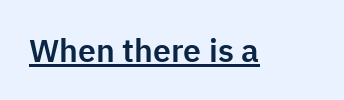
Q: Is the text italic (slanted)? A: No, it is upright.
Q: Is the typeface a serif or a sans-serif typeface? A: Sans-serif.
Q: Is the text underlined? A: Yes.
Q: Is the spacing between letters normal or unusually wide? A: Normal.
Q: Width (condensed, normal, or wide)? A: Normal.
Q: Stroke contrast? A: Low.
Q: x-height? A: Medium.
Q: Monospaced? A: No.
